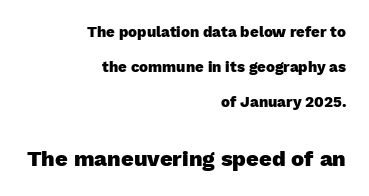
As a designer I'd log this as weight 700, bold. All the whitespace from short lines collects on the left. Underlining? Definitely not there. The following chunk of copy outweighs the initial chunk in type size. Compared with typical body copy, the letter spacing here is the same. The font's upright variant was chosen for this text.
